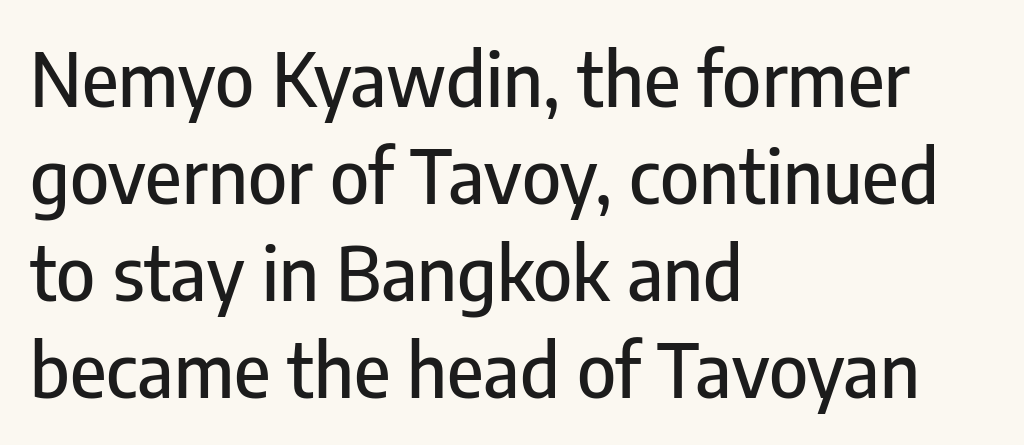
The image shows 74 px condensed sans-serif type, upright; set left-aligned, normal line spacing (1.31x), normal letter spacing, not underlined; low stroke contrast and a medium x-height.
